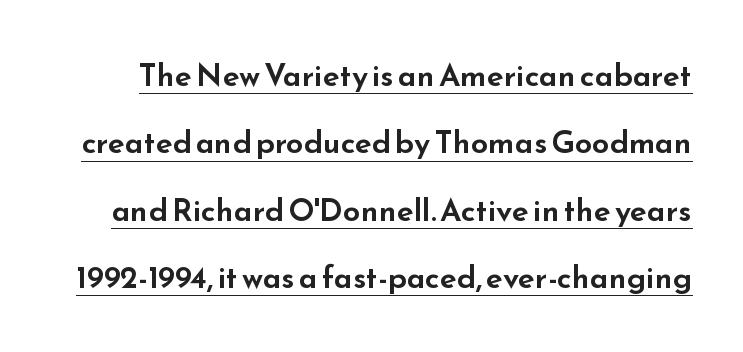
A typesetter would call this leading open, well beyond the default. Nothing sits at the stroke ends, so this counts as sans-serif. Proportional: the letters do not fall into vertical columns. A typesetter would call this zero additional tracking. The sample's only ornament is a line tracing under the words. If you drew a line through each stem, it would be perfectly vertical.
